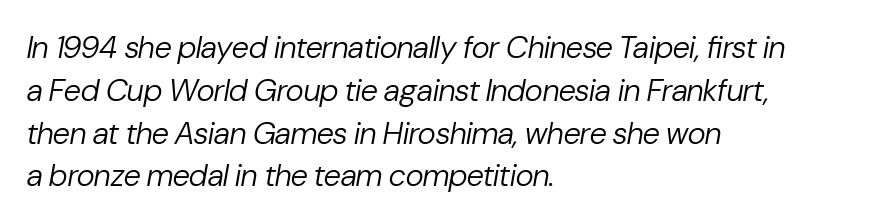
{"italic": "yes", "lean": "right", "slant_degrees": 10, "bold": "no", "weight": "regular", "width": "normal", "stroke_contrast": "low", "x_height": "medium", "monospaced": "no", "underline": "no", "align": "left", "line_spacing": "normal", "line_spacing_ratio": 1.38, "letter_spacing": "normal", "letter_spacing_em": 0.0, "glyph_px": 31}
